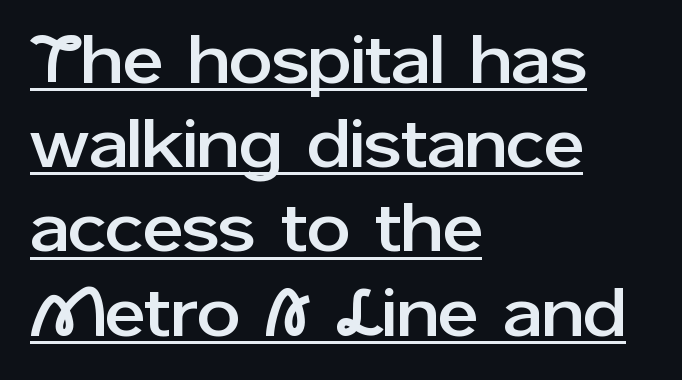
The image shows 69 px sans-serif type, upright; set left-aligned, line spacing 1.22x, normal letter spacing, underlined; low stroke contrast and a medium x-height.
